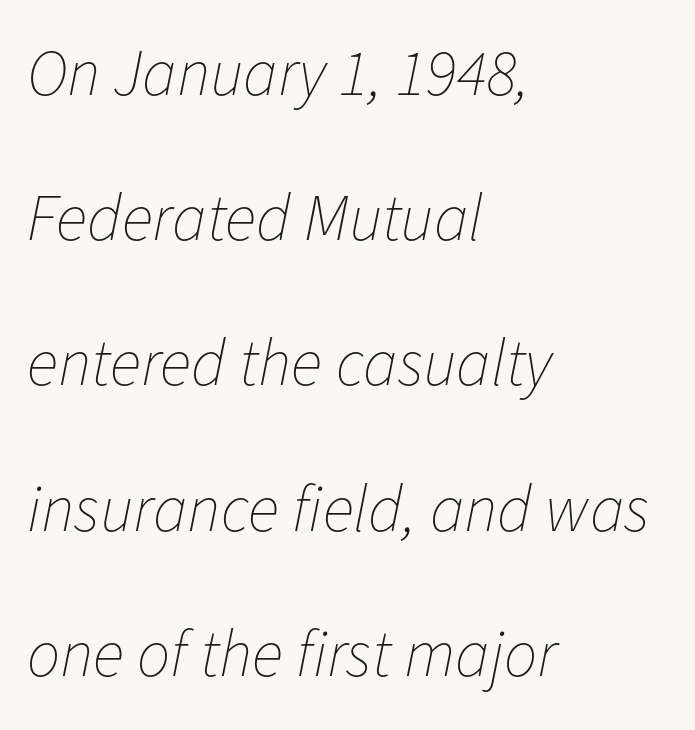
Q: Is the text bold? A: No.
Q: Is the text italic (slanted)? A: Yes, it leans right by about 11 degrees.
Q: Is the text underlined? A: No.
Q: How is the paragraph aligned? A: Left-aligned.
Q: Is the spacing between letters normal or unusually wide? A: Normal.
Q: Is the spacing between lines tight, normal or loose? A: Loose.
Q: Width (condensed, normal, or wide)? A: Normal.
Q: Stroke contrast? A: Low.
Q: x-height? A: Medium.
Q: Monospaced? A: No.
